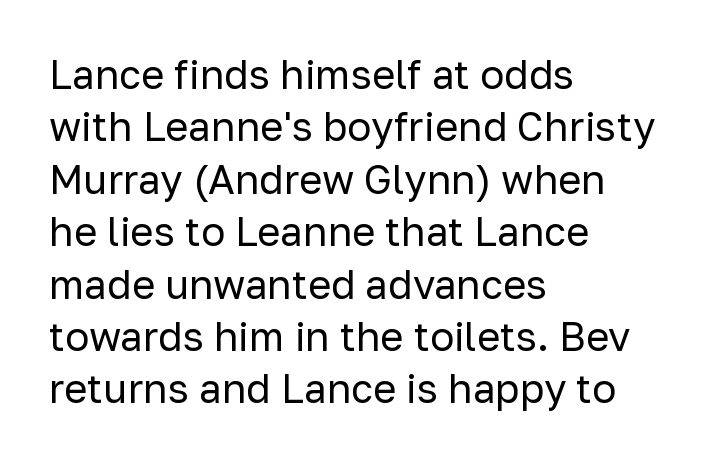
{"serif": "no", "italic": "no", "bold": "no", "weight": "regular", "width": "normal", "stroke_contrast": "low", "x_height": "medium", "monospaced": "no", "underline": "no", "align": "left", "line_spacing": "normal", "line_spacing_ratio": 1.31, "letter_spacing": "normal", "letter_spacing_em": 0.0, "glyph_px": 40}
